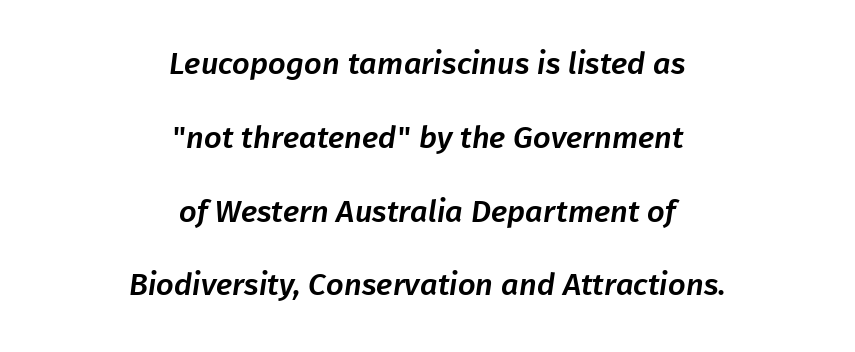
Q: Is the typeface a serif or a sans-serif typeface? A: Sans-serif.
Q: Is the text underlined? A: No.
Q: How is the paragraph aligned? A: Centered.
Q: Is the spacing between letters normal or unusually wide? A: Normal.
Q: Is the spacing between lines tight, normal or loose? A: Loose.
Q: Width (condensed, normal, or wide)? A: Normal.
Q: Stroke contrast? A: Low.
Q: x-height? A: Medium.
Q: Monospaced? A: No.
